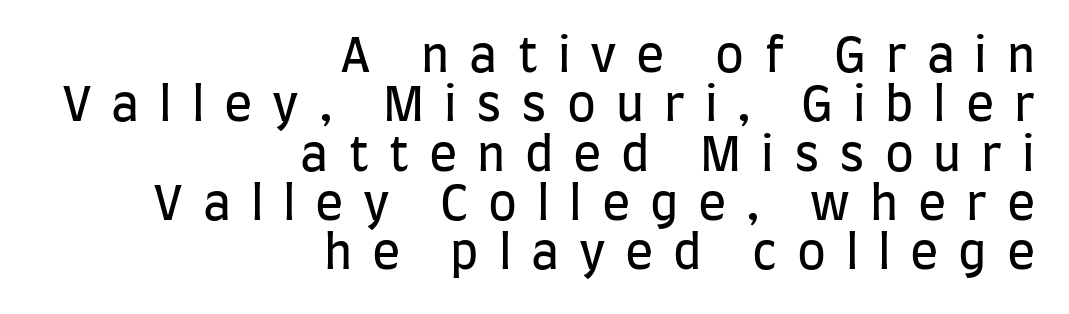
Serifs: no, the terminals of the letterforms are clean. Descenders hang freely into open space. The rendering uses natural spacing where letterforms have individual widths. The typesetting does not lean heavy: it is not bold.
